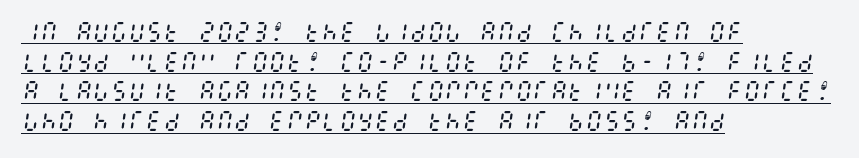
Observe the lean: these are italic letterforms. Summary of weight: not heavy and not bold. This rendering features underlined lettering. Where is the straight margin? On the left. The type is set solid horizontally, with unmodified tracking.
